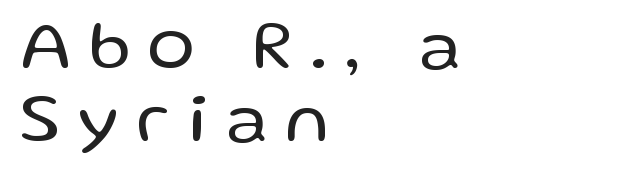
{"serif": "no", "italic": "no", "bold": "no", "weight": "regular", "width": "normal", "stroke_contrast": "low", "x_height": "medium", "monospaced": "no", "underline": "no", "align": "left", "line_spacing": "tight", "line_spacing_ratio": 1.04, "letter_spacing": "wide", "letter_spacing_em": 0.27, "glyph_px": 70}
